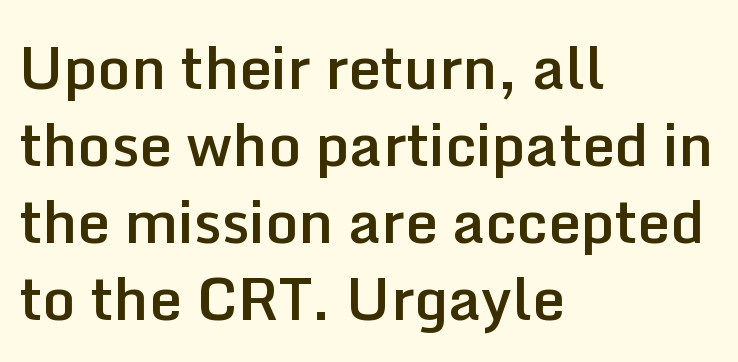
{"serif": "no", "italic": "no", "bold": "semi", "weight": "semibold", "width": "normal", "stroke_contrast": "low", "x_height": "medium", "monospaced": "no", "underline": "no", "align": "left", "line_spacing": "normal", "line_spacing_ratio": 1.33, "letter_spacing": "normal", "letter_spacing_em": 0.0, "glyph_px": 58}
